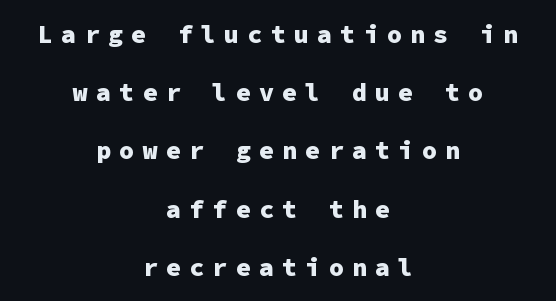
Summary of weight: heavy, a full bold. Someone cranked the tracking dial way up on this one. Compared with a flush-left layout, this one balances lines on the center instead. The line-height multiplier appears high, well above default. Unlike italic type, these characters show no tilt at all. The baseline area is clear.
